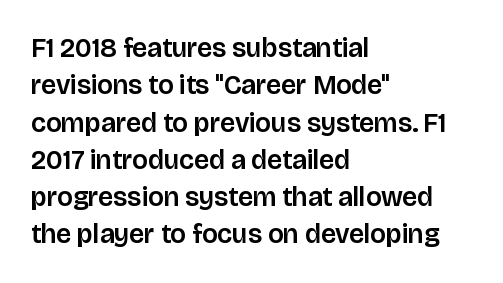
Q: Is the text italic (slanted)? A: No, it is upright.
Q: Is the text underlined? A: No.
Q: How is the paragraph aligned? A: Left-aligned.
Q: Is the spacing between letters normal or unusually wide? A: Normal.
Q: Is the spacing between lines tight, normal or loose? A: Normal.
